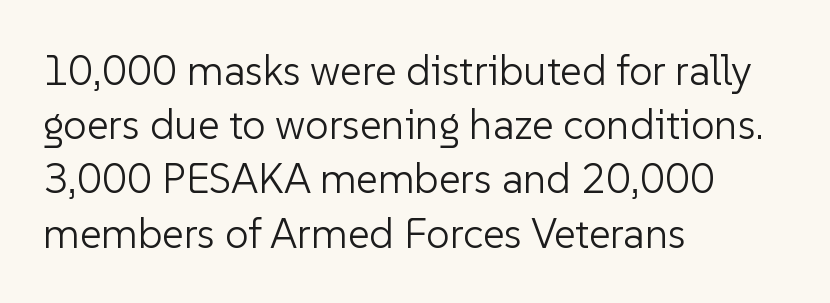
The rag falls on the right side of this text block. Quick note: interline space is typical. Honestly, the letter spacing is just normal — you wouldn't notice it. Each letter's strokes conclude bluntly, with no projecting serifs. Weight: not bold — regular or lighter.
